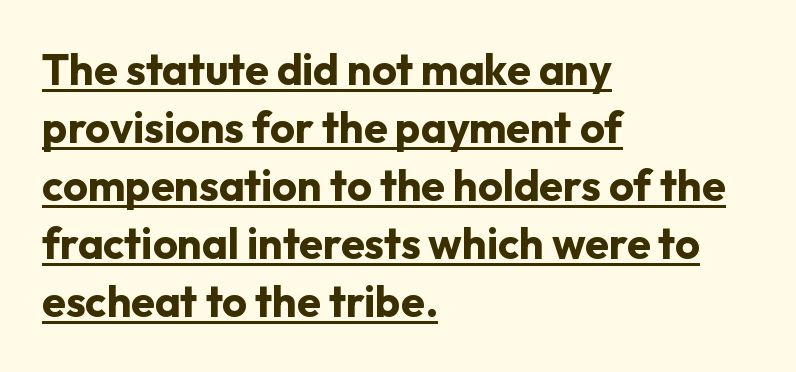
{"serif": "no", "italic": "no", "bold": "yes", "weight": "bold", "width": "normal", "stroke_contrast": "low", "x_height": "medium", "monospaced": "no", "underline": "yes", "align": "left", "line_spacing": "normal", "line_spacing_ratio": 1.35, "letter_spacing": "normal", "letter_spacing_em": 0.0, "glyph_px": 43}
